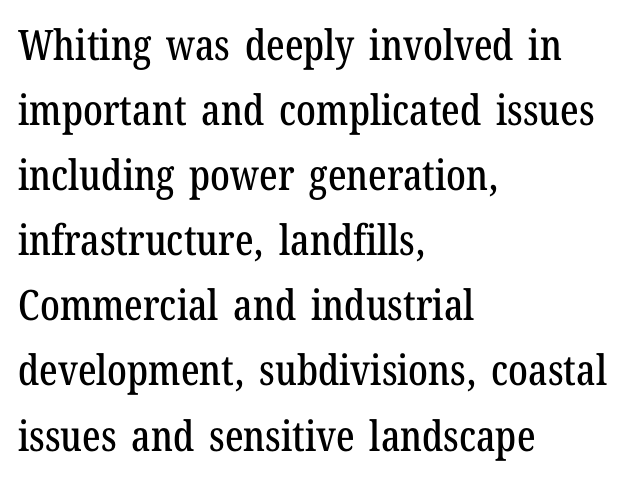
A student would call this left alignment; a typographer would say flush left, rag right. These lines sit exactly where default settings would place them. You can tell it's not italic because the verticals are truly vertical. Stroke terminals: seriffed.
